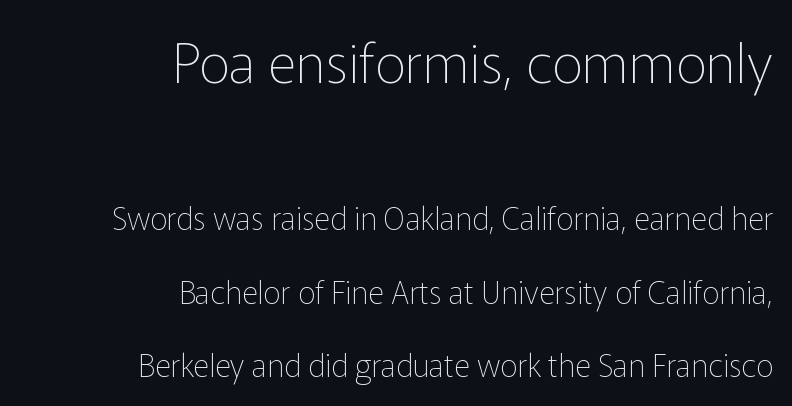
The image shows 55 px thin sans-serif type, upright; set right-aligned, loose line spacing (2.38x), normal letter spacing, not underlined; the first (top) block is 1.77x larger; low stroke contrast and a medium x-height.
